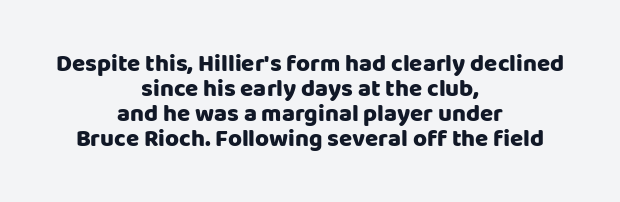
The image shows 24 px text type, upright; set centered, tight line spacing (1.04x), normal letter spacing, not underlined.
